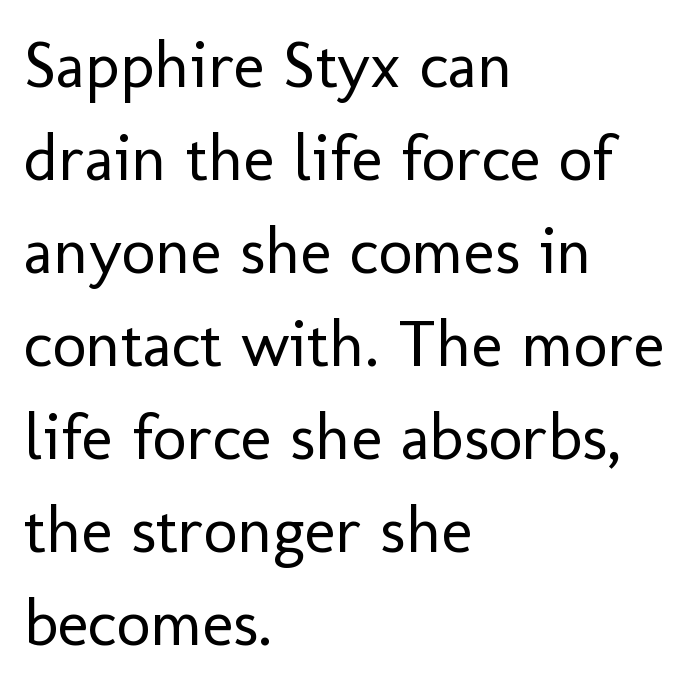
{"serif": "no", "italic": "no", "bold": "no", "weight": "regular", "width": "normal", "stroke_contrast": "low", "x_height": "medium", "monospaced": "no", "underline": "no", "align": "left", "line_spacing": "normal", "line_spacing_ratio": 1.41, "letter_spacing": "normal", "letter_spacing_em": 0.0, "glyph_px": 66}
